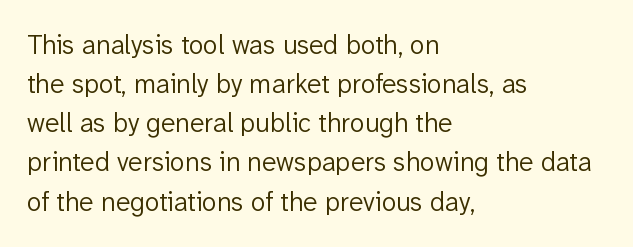
{"italic": "no", "bold": "no", "underline": "no", "align": "left", "line_spacing": "normal", "line_spacing_ratio": 1.45, "letter_spacing": "normal", "letter_spacing_em": 0.0, "glyph_px": 27}
